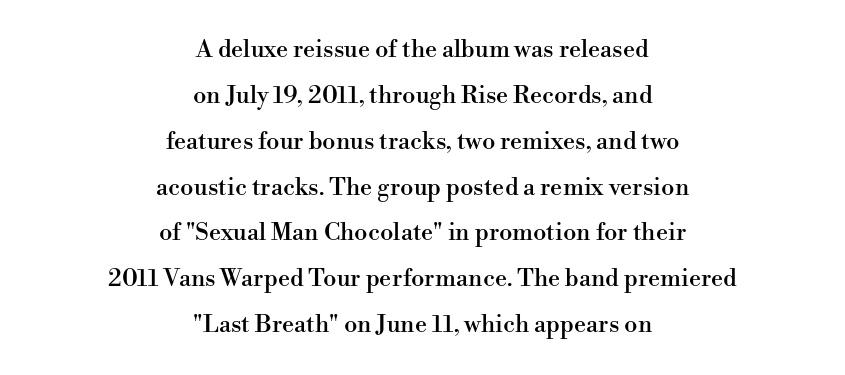
{"italic": "no", "underline": "no", "align": "center", "line_spacing": "loose", "line_spacing_ratio": 1.91, "letter_spacing": "normal", "letter_spacing_em": 0.0, "glyph_px": 24}
